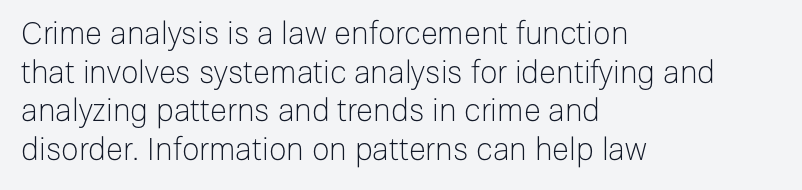
Has an underline been added? It has not. Stem width sits at or under what a default text font uses. Compared with a centered layout, this one pins lines to the left instead. Line spacing here is normal. Honestly, the letter spacing is just normal — you wouldn't notice it. These lines are rendered in a variable-pitch font.
